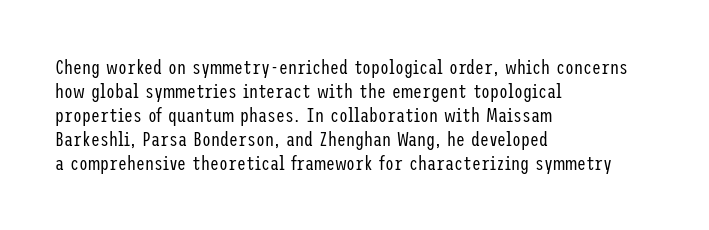
Descenders are the only things crossing below the line. Letters have the restrained weight of plain body copy at most. Where is the straight margin? On the left. Between one letter and the next there's only the usual sliver of space.
